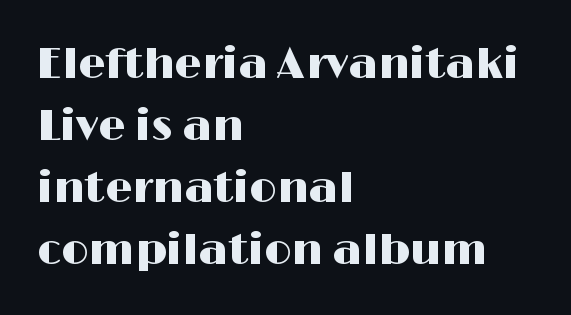
The baseline area is clear. To sum up the face: it is a sans, with no serifs. Interline gaps are of average width in this sample. Is there any slant? The stems are plumb. The face used here is rendered with its standard letterfit. Which margin do the lines hug? The left one — the right edge is uneven.
